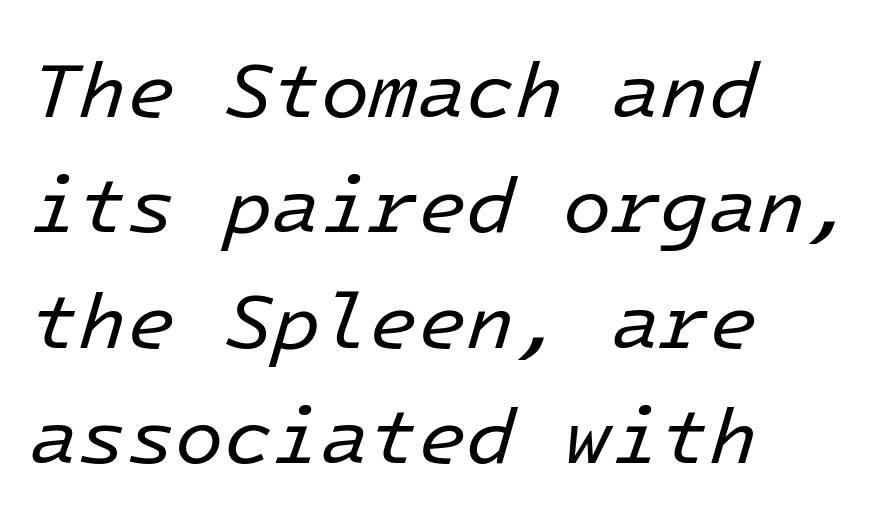
{"italic": "yes", "lean": "right", "slant_degrees": 16, "bold": "no", "weight": "regular", "width": "normal", "stroke_contrast": "low", "x_height": "medium", "underline": "no", "align": "left", "line_spacing": "normal", "line_spacing_ratio": 1.46, "letter_spacing": "normal", "letter_spacing_em": 0.0, "glyph_px": 79}
